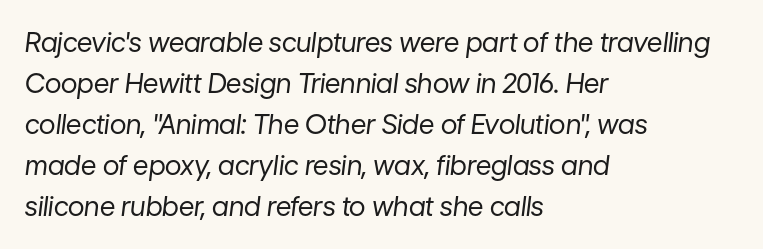
Q: Is the text bold? A: No.
Q: Is the text italic (slanted)? A: Yes, it leans right by about 7 degrees.
Q: Is the text underlined? A: No.
Q: How is the paragraph aligned? A: Left-aligned.
Q: Is the spacing between letters normal or unusually wide? A: Normal.
Q: Is the spacing between lines tight, normal or loose? A: Normal.
